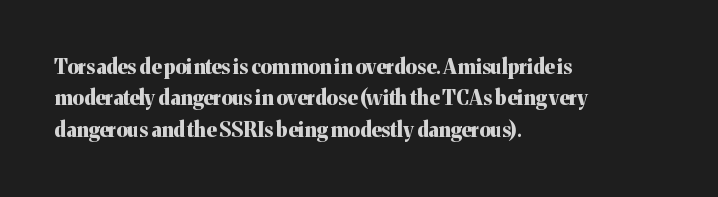
Q: Is the text bold? A: Yes.
Q: Is the text italic (slanted)? A: No, it is upright.
Q: Is the text underlined? A: No.
Q: How is the paragraph aligned? A: Left-aligned.
Q: Is the spacing between letters normal or unusually wide? A: Normal.
Q: Is the spacing between lines tight, normal or loose? A: Normal.
